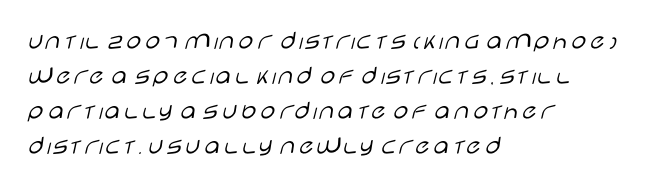
The image shows 27 px text type; set left-aligned, normal line spacing (1.3x), normal letter spacing, not underlined.
